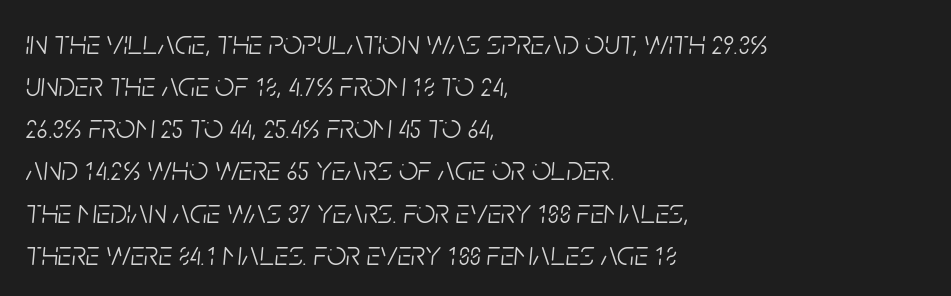
{"italic": "yes", "lean": "right", "slant_degrees": 5, "bold": "no", "weight": "light", "width": "condensed", "stroke_contrast": "low", "x_height": "large", "monospaced": "no", "underline": "no", "align": "left", "line_spacing_ratio": 1.24, "letter_spacing": "normal", "letter_spacing_em": 0.0, "glyph_px": 34}
